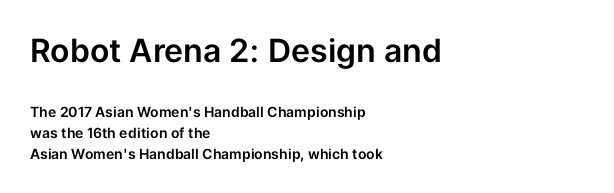
Size contrast runs from large at the top to small at the bottom. Underline: absent. This sample uses plain, unmodified letter spacing. Evenly set lines give the paragraph a standard silhouette.
